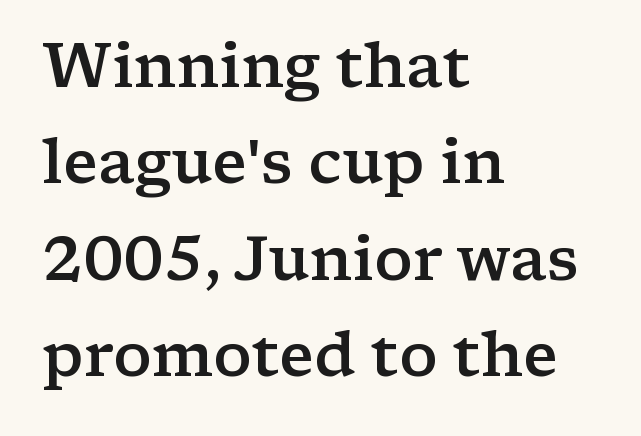
The face used here is rendered with its standard letterfit. These lines sit exactly where default settings would place them. Check the space under the baseline: it is left empty. Alignment: flush left. The letters stand straight up with perfectly vertical stems. The typeface chosen for these lines features serifs.
